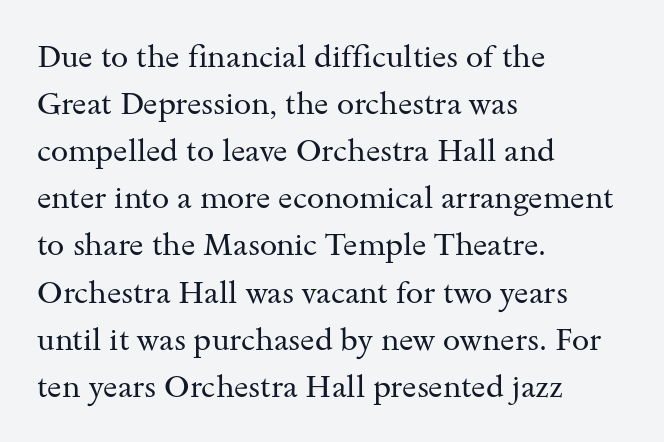
{"serif": "yes", "italic": "no", "bold": "no", "weight": "regular", "width": "wide", "stroke_contrast": "medium", "x_height": "small", "monospaced": "no", "underline": "no", "align": "left", "line_spacing": "normal", "line_spacing_ratio": 1.52, "letter_spacing": "normal", "letter_spacing_em": 0.0, "glyph_px": 31}
